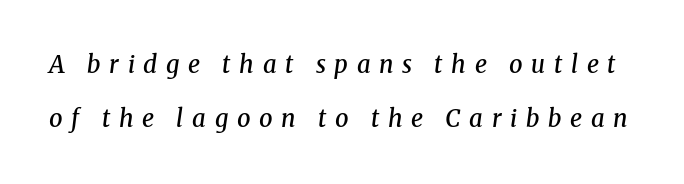
{"italic": "yes", "lean": "right", "slant_degrees": 8, "bold": "semi", "underline": "no", "line_spacing": "loose", "line_spacing_ratio": 2.27, "letter_spacing": "wide", "letter_spacing_em": 0.36, "glyph_px": 24}
